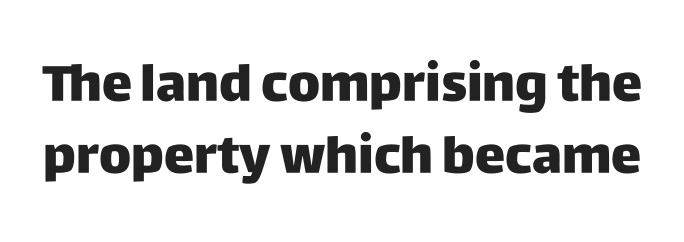
The image shows 51 px heavy sans-serif type, upright; set normal line spacing (1.41x), normal letter spacing, not underlined; low stroke contrast and a large x-height.
